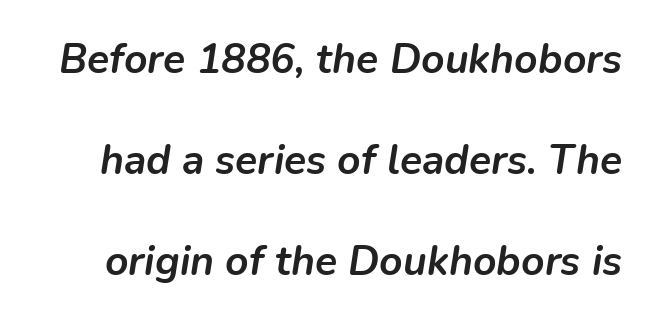
{"italic": "yes", "lean": "right", "slant_degrees": 9, "bold": "yes", "weight": "semibold", "width": "normal", "stroke_contrast": "low", "x_height": "medium", "monospaced": "no", "underline": "no", "line_spacing": "loose", "line_spacing_ratio": 2.46, "letter_spacing": "normal", "letter_spacing_em": 0.0, "glyph_px": 41}
